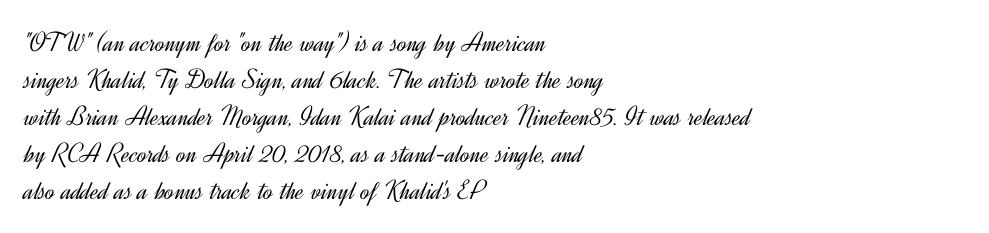
{"serif": "no", "bold": "no", "weight": "light", "width": "normal", "x_height": "small", "monospaced": "no", "underline": "no", "align": "left", "line_spacing": "normal", "line_spacing_ratio": 1.32, "letter_spacing": "normal", "letter_spacing_em": 0.0, "glyph_px": 28}
